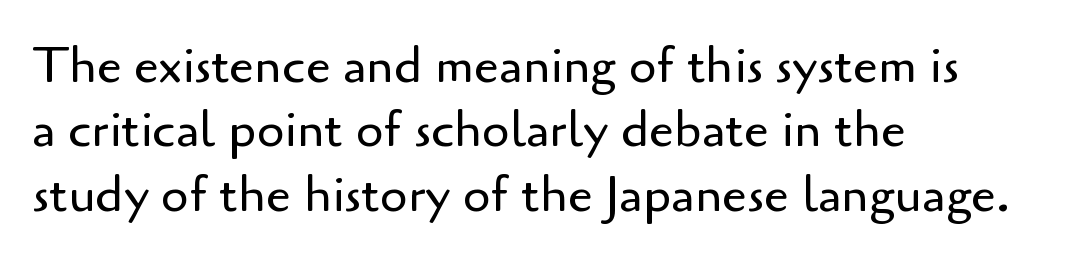
Q: Is the text bold? A: No.
Q: Is the text italic (slanted)? A: No, it is upright.
Q: Is the typeface a serif or a sans-serif typeface? A: Sans-serif.
Q: Is the text underlined? A: No.
Q: How is the paragraph aligned? A: Left-aligned.
Q: Is the spacing between letters normal or unusually wide? A: Normal.
Q: Is the spacing between lines tight, normal or loose? A: Normal.
Q: Width (condensed, normal, or wide)? A: Normal.
Q: Stroke contrast? A: Low.
Q: x-height? A: Small.
Q: Monospaced? A: No.
